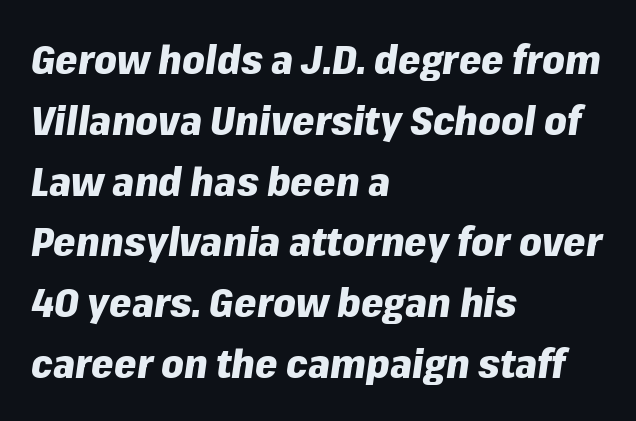
{"italic": "yes", "lean": "right", "slant_degrees": 8, "bold": "yes", "weight": "heavy", "width": "normal", "stroke_contrast": "low", "x_height": "medium", "monospaced": "no", "underline": "no", "align": "left", "line_spacing": "normal", "line_spacing_ratio": 1.52, "letter_spacing": "normal", "letter_spacing_em": 0.0, "glyph_px": 40}
